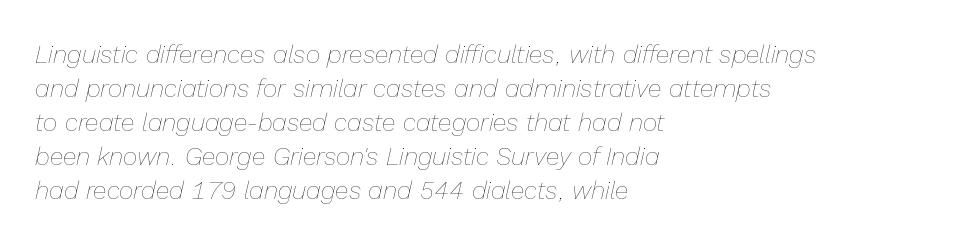
{"italic": "yes", "lean": "right", "slant_degrees": 13, "bold": "no", "underline": "no", "align": "left", "line_spacing": "normal", "line_spacing_ratio": 1.36, "letter_spacing": "normal", "letter_spacing_em": 0.0, "glyph_px": 25}
